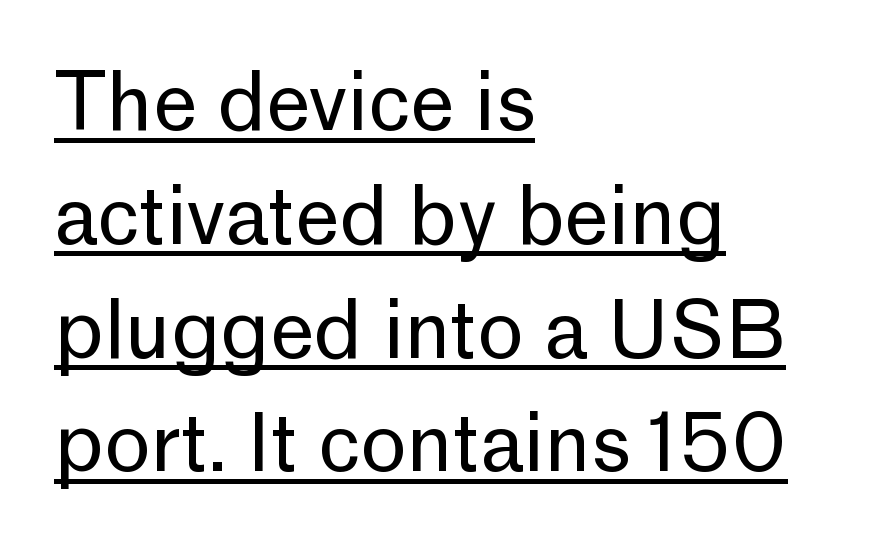
Q: Is the text bold? A: No.
Q: Is the text italic (slanted)? A: No, it is upright.
Q: Is the typeface a serif or a sans-serif typeface? A: Sans-serif.
Q: Is the text underlined? A: Yes.
Q: How is the paragraph aligned? A: Left-aligned.
Q: Is the spacing between letters normal or unusually wide? A: Normal.
Q: Is the spacing between lines tight, normal or loose? A: Normal.
Q: Width (condensed, normal, or wide)? A: Normal.
Q: Stroke contrast? A: Low.
Q: x-height? A: Medium.
Q: Monospaced? A: No.
